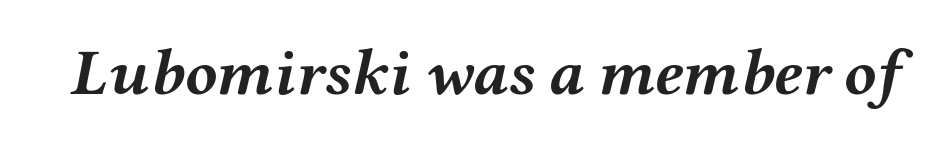
Q: Is the text bold? A: Yes.
Q: Is the text italic (slanted)? A: Yes, it leans right by about 12 degrees.
Q: Is the text underlined? A: No.
Q: Is the spacing between letters normal or unusually wide? A: Normal.
Q: Width (condensed, normal, or wide)? A: Wide.
Q: Stroke contrast? A: Medium.
Q: x-height? A: Medium.
Q: Monospaced? A: No.
